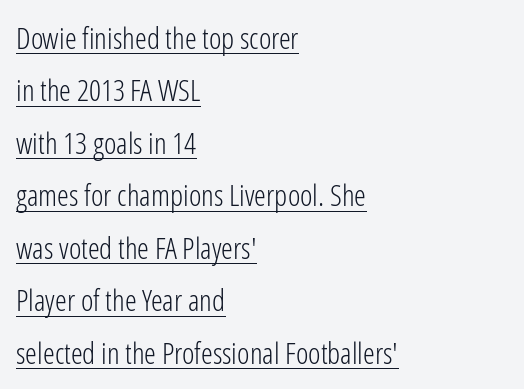
Q: Is the text bold? A: No.
Q: Is the text italic (slanted)? A: No, it is upright.
Q: Is the typeface a serif or a sans-serif typeface? A: Sans-serif.
Q: Is the text underlined? A: Yes.
Q: How is the paragraph aligned? A: Left-aligned.
Q: Is the spacing between letters normal or unusually wide? A: Normal.
Q: Width (condensed, normal, or wide)? A: Condensed.
Q: Stroke contrast? A: Low.
Q: x-height? A: Medium.
Q: Monospaced? A: No.
